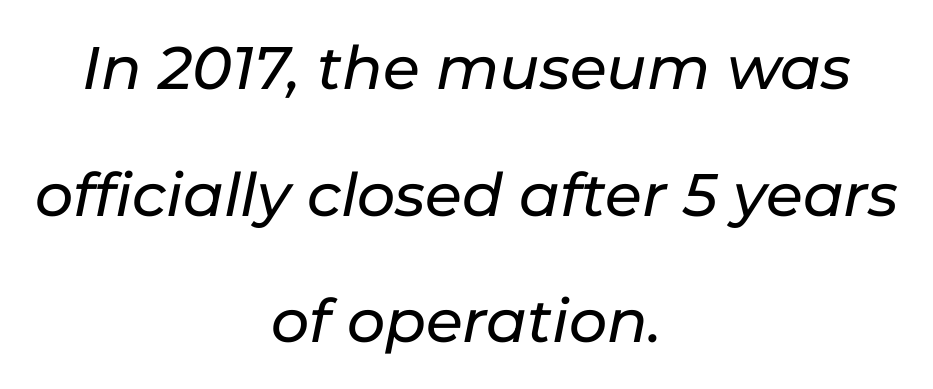
Q: Is the text italic (slanted)? A: Yes, it leans right by about 11 degrees.
Q: Is the text underlined? A: No.
Q: How is the paragraph aligned? A: Centered.
Q: Is the spacing between letters normal or unusually wide? A: Normal.
Q: Is the spacing between lines tight, normal or loose? A: Loose.
Q: Width (condensed, normal, or wide)? A: Normal.
Q: Stroke contrast? A: Low.
Q: x-height? A: Medium.
Q: Monospaced? A: No.
